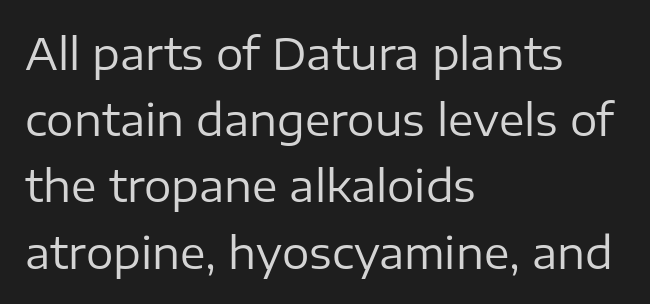
{"serif": "no", "italic": "no", "bold": "no", "weight": "regular", "width": "normal", "stroke_contrast": "low", "x_height": "medium", "monospaced": "no", "underline": "no", "align": "left", "line_spacing": "normal", "line_spacing_ratio": 1.54, "letter_spacing": "normal", "letter_spacing_em": 0.0, "glyph_px": 43}
